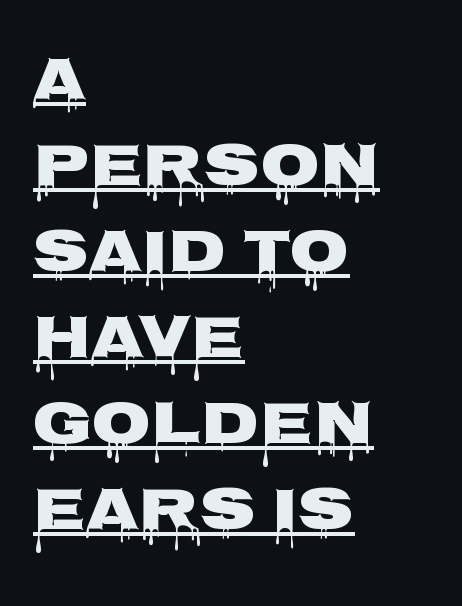
Vertically, the passage feels balanced, rows spaced as you'd expect. A typographer would call this underscored text. It's the straight-up-and-down kind of type. The type family on display is of the sans-serif kind. The face used here is proportionally spaced, like ordinary book or web type. This rendering leaves character spacing at its baseline value.
